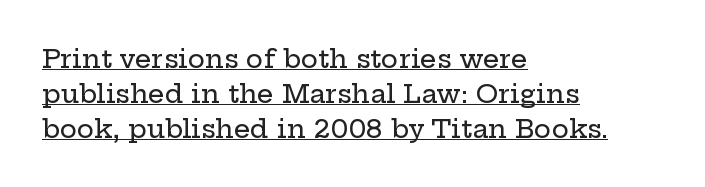
The image shows 26 px text type, upright; set left-aligned, normal line spacing (1.34x), normal letter spacing, underlined.
